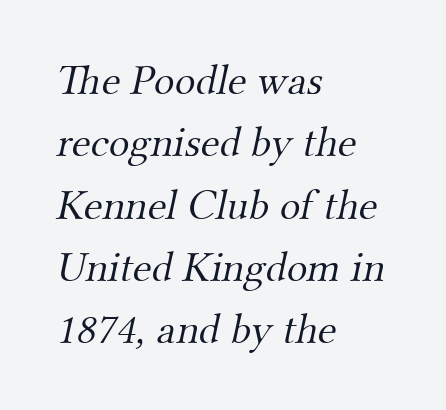
{"serif": "yes", "bold": "no", "weight": "light", "width": "normal", "stroke_contrast": "medium", "x_height": "small", "monospaced": "no", "underline": "no", "align": "left", "line_spacing": "normal", "line_spacing_ratio": 1.45, "letter_spacing": "normal", "letter_spacing_em": 0.0, "glyph_px": 43}
